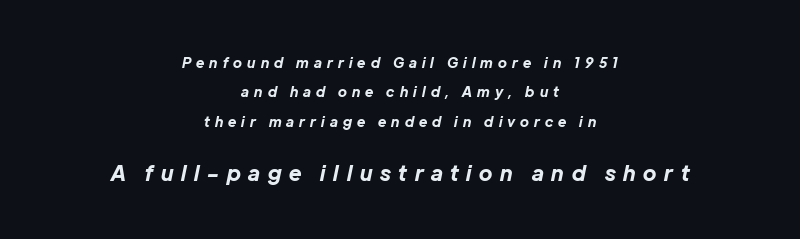
{"italic": "yes", "lean": "right", "slant_degrees": 12, "bold": "yes", "underline": "no", "align": "center", "line_spacing": "loose", "line_spacing_ratio": 2.09, "letter_spacing": "wide", "letter_spacing_em": 0.37, "larger_block": "second", "size_ratio": 1.5, "glyph_px": 21}
